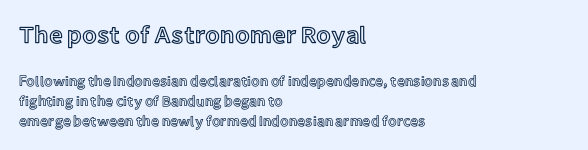
Q: Is the text italic (slanted)? A: No, it is upright.
Q: Is the text underlined? A: No.
Q: How is the paragraph aligned? A: Left-aligned.
Q: Is the spacing between letters normal or unusually wide? A: Normal.
Q: Is the spacing between lines tight, normal or loose? A: Normal.
Q: Which block of text is set in a larger size, the first (top) or the second (bottom)? A: The first (top) one.
